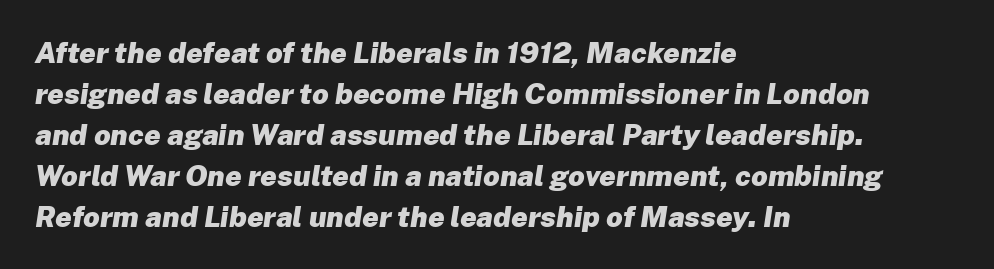
The image shows 29 px heavy type, italic (leaning right); set left-aligned, normal line spacing (1.41x), normal letter spacing, not underlined; low stroke contrast and a medium x-height.
